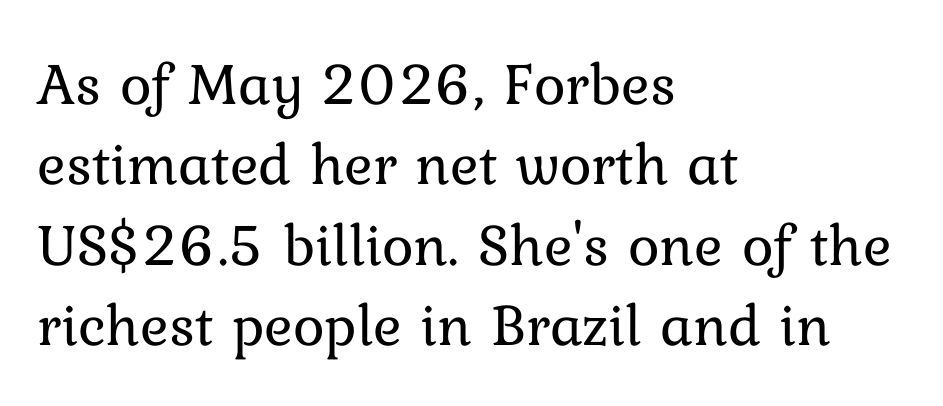
{"italic": "no", "bold": "no", "weight": "regular", "width": "normal", "stroke_contrast": "low", "x_height": "medium", "monospaced": "no", "underline": "no", "align": "left", "line_spacing": "normal", "line_spacing_ratio": 1.34, "letter_spacing": "normal", "letter_spacing_em": 0.0, "glyph_px": 60}
